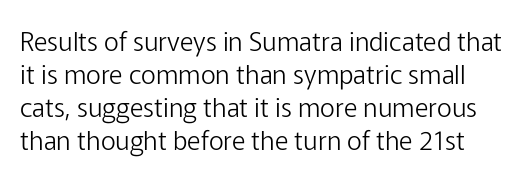
The image shows 26 px text type, upright; set normal line spacing (1.27x), normal letter spacing, not underlined.
